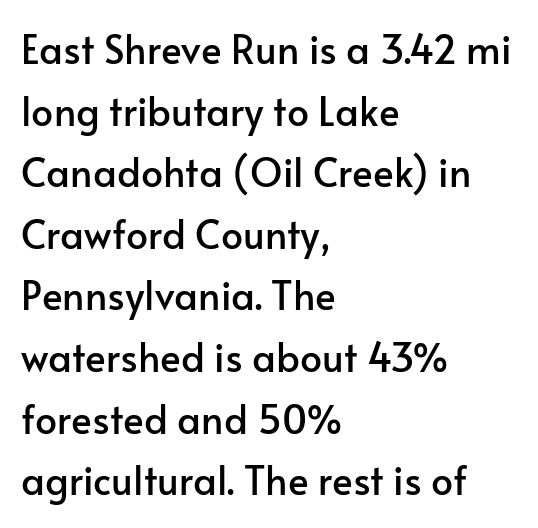
The image shows 39 px sans-serif type, upright; set left-aligned, normal line spacing (1.58x), normal letter spacing, not underlined; low stroke contrast and a small x-height.
